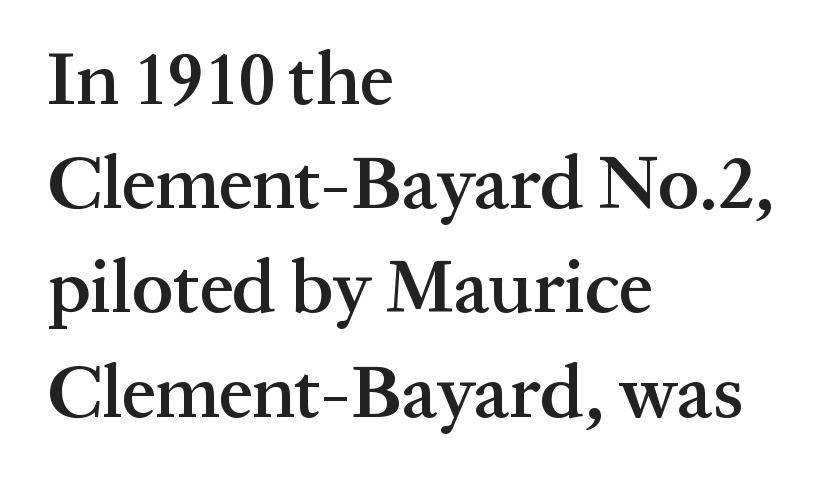
Q: Is the text bold? A: Semi-bold.
Q: Is the text italic (slanted)? A: No, it is upright.
Q: Is the typeface a serif or a sans-serif typeface? A: Serif.
Q: Is the text underlined? A: No.
Q: How is the paragraph aligned? A: Left-aligned.
Q: Is the spacing between letters normal or unusually wide? A: Normal.
Q: Is the spacing between lines tight, normal or loose? A: Normal.
Q: Width (condensed, normal, or wide)? A: Normal.
Q: Stroke contrast? A: Medium.
Q: x-height? A: Medium.
Q: Monospaced? A: No.
